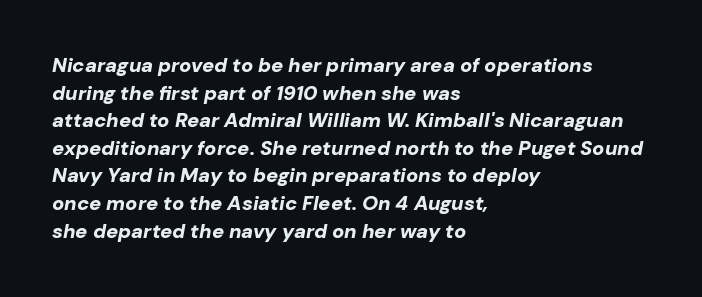
The image shows 20 px bold type, italic (leaning right); set left-aligned, normal line spacing (1.38x), normal letter spacing, not underlined.
